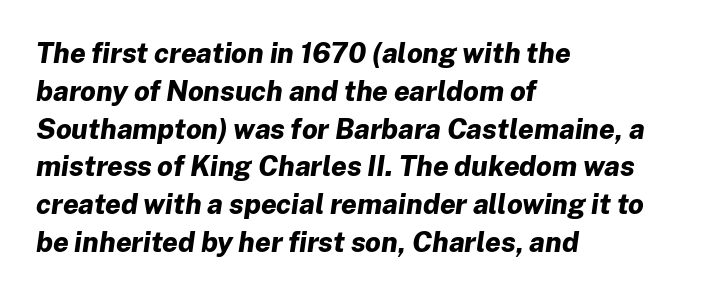
Its strokes are broad and dark, the hallmark of bold type. All the whitespace from short lines collects on the right. Normally led — the rows are evenly, conventionally spaced. Varying glyph widths throughout — classic text-font behaviour. The horizontal fit of the characters is conventional and even. Letters rest on an invisible, unmarked baseline.
